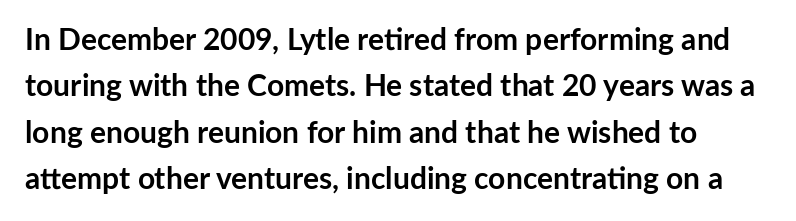
{"serif": "no", "italic": "no", "bold": "yes", "weight": "semibold", "width": "normal", "stroke_contrast": "low", "x_height": "medium", "monospaced": "no", "underline": "no", "line_spacing": "normal", "line_spacing_ratio": 1.55, "letter_spacing": "normal", "letter_spacing_em": 0.0, "glyph_px": 30}
